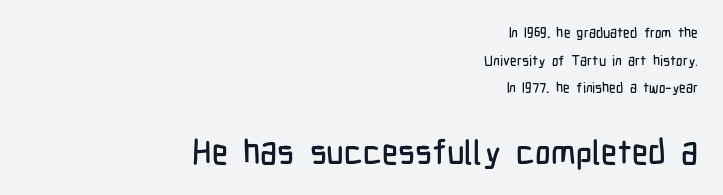
The image shows 34 px condensed sans-serif type, upright; set right-aligned, loose line spacing (1.97x), normal letter spacing, not underlined; the second (bottom) block is 2.43x larger; low stroke contrast and a medium x-height.
